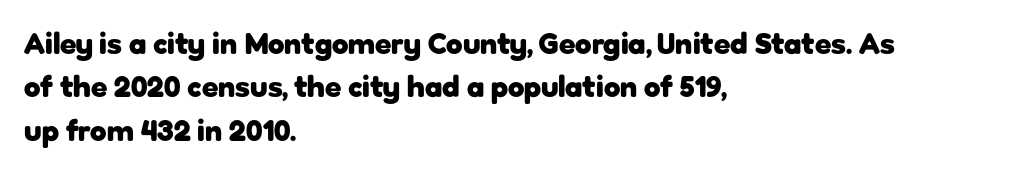
{"serif": "no", "italic": "no", "bold": "yes", "weight": "heavy", "width": "normal", "stroke_contrast": "low", "x_height": "medium", "monospaced": "no", "underline": "no", "align": "left", "line_spacing": "normal", "line_spacing_ratio": 1.45, "letter_spacing": "normal", "letter_spacing_em": 0.0, "glyph_px": 30}
